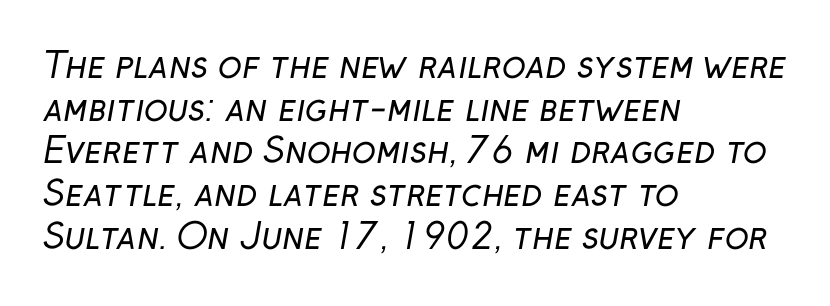
The image shows 35 px regular-weight sans-serif type; set left-aligned, line spacing 1.22x, normal letter spacing, not underlined; low stroke contrast and a medium x-height.
